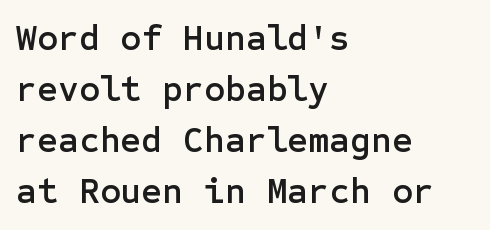
Q: Is the text italic (slanted)? A: No, it is upright.
Q: Is the typeface a serif or a sans-serif typeface? A: Sans-serif.
Q: Is the text underlined? A: No.
Q: How is the paragraph aligned? A: Left-aligned.
Q: Is the spacing between letters normal or unusually wide? A: Normal.
Q: Is the spacing between lines tight, normal or loose? A: Normal.
Q: Width (condensed, normal, or wide)? A: Normal.
Q: Stroke contrast? A: Low.
Q: x-height? A: Medium.
